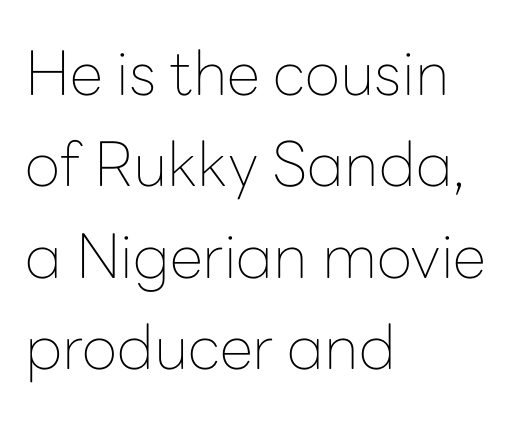
Q: Is the text bold? A: No.
Q: Is the text italic (slanted)? A: No, it is upright.
Q: Is the typeface a serif or a sans-serif typeface? A: Sans-serif.
Q: Is the text underlined? A: No.
Q: How is the paragraph aligned? A: Left-aligned.
Q: Is the spacing between letters normal or unusually wide? A: Normal.
Q: Is the spacing between lines tight, normal or loose? A: Normal.
Q: Width (condensed, normal, or wide)? A: Normal.
Q: Stroke contrast? A: Low.
Q: x-height? A: Medium.
Q: Monospaced? A: No.
